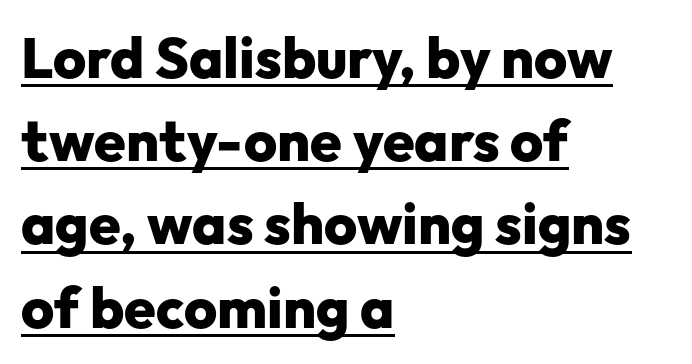
{"serif": "no", "italic": "no", "bold": "yes", "weight": "heavy", "width": "normal", "stroke_contrast": "low", "x_height": "medium", "monospaced": "no", "underline": "yes", "align": "left", "line_spacing": "normal", "line_spacing_ratio": 1.46, "letter_spacing": "normal", "letter_spacing_em": 0.0, "glyph_px": 57}
